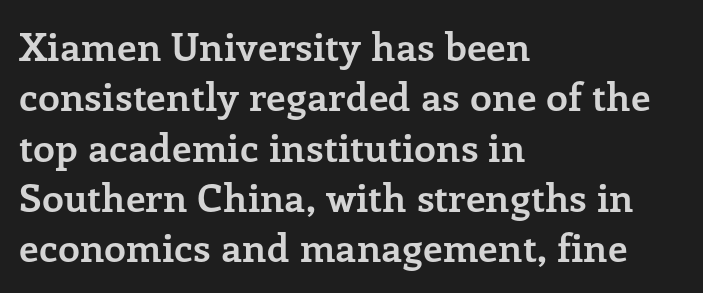
The image shows 39 px semibold serif type, upright; set left-aligned, normal line spacing (1.29x), normal letter spacing, not underlined; low stroke contrast and a medium x-height.
